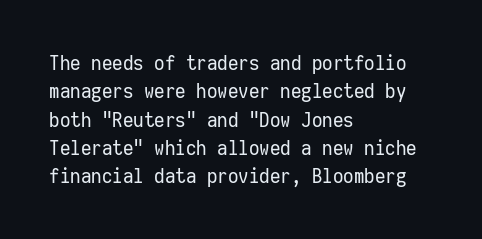
{"italic": "no", "bold": "no", "underline": "no", "align": "left", "line_spacing": "normal", "line_spacing_ratio": 1.35, "letter_spacing": "normal", "letter_spacing_em": 0.0, "glyph_px": 21}
